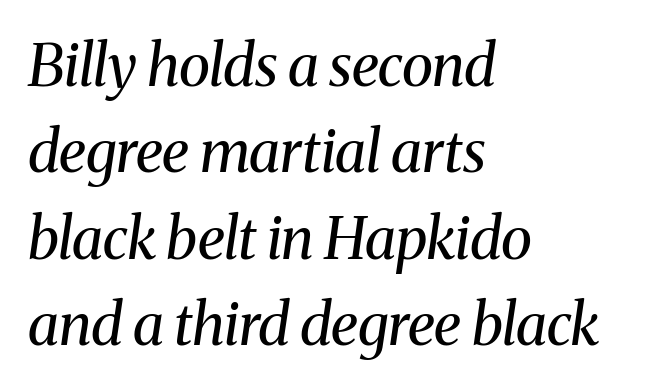
{"serif": "yes", "italic": "yes", "lean": "right", "slant_degrees": 8, "bold": "no", "weight": "regular", "width": "normal", "stroke_contrast": "medium", "x_height": "medium", "monospaced": "no", "underline": "no", "align": "left", "line_spacing": "normal", "line_spacing_ratio": 1.49, "letter_spacing": "normal", "letter_spacing_em": 0.0, "glyph_px": 58}
